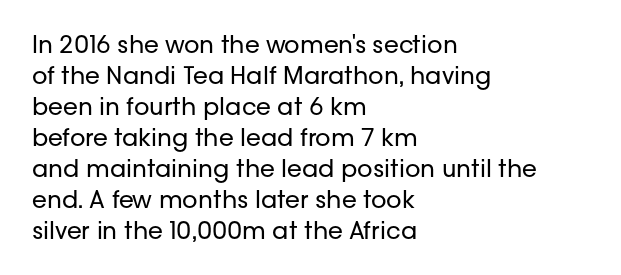
The image shows 24 px text type, upright; set left-aligned, normal line spacing (1.29x), normal letter spacing, not underlined.
